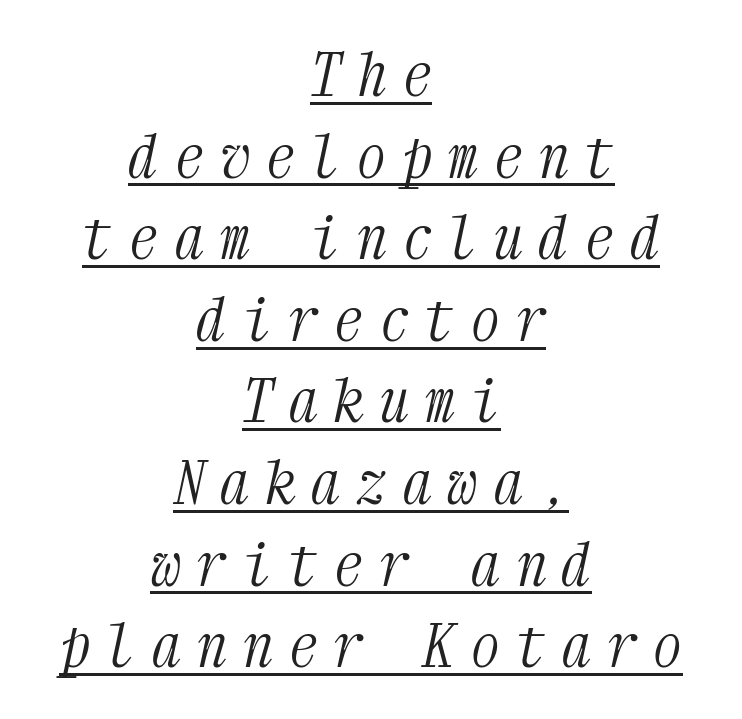
Normally led — the rows are evenly, conventionally spaced. Summary of weight: not heavy and not bold. Looks like someone drew a line under every word here. These lines are rendered in a fixed-pitch font. The rag falls on both sides of this text block equally.
